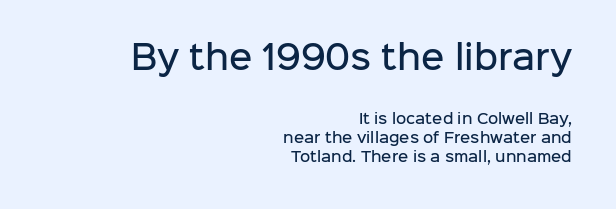
{"serif": "no", "italic": "no", "bold": "semi", "weight": "semibold", "width": "normal", "stroke_contrast": "low", "x_height": "medium", "monospaced": "no", "underline": "no", "align": "right", "line_spacing": "normal", "line_spacing_ratio": 1.34, "letter_spacing": "normal", "letter_spacing_em": 0.0, "larger_block": "first", "size_ratio": 2.29, "glyph_px": 32}
